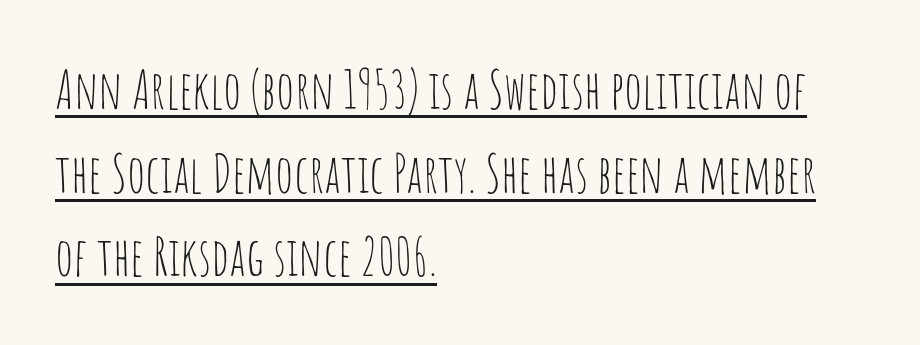
Q: Is the text bold? A: No.
Q: Is the text italic (slanted)? A: No, it is upright.
Q: Is the typeface a serif or a sans-serif typeface? A: Sans-serif.
Q: Is the text underlined? A: Yes.
Q: How is the paragraph aligned? A: Left-aligned.
Q: Is the spacing between letters normal or unusually wide? A: Normal.
Q: Is the spacing between lines tight, normal or loose? A: Normal.
Q: Width (condensed, normal, or wide)? A: Condensed.
Q: Stroke contrast? A: Low.
Q: x-height? A: Large.
Q: Monospaced? A: No.
